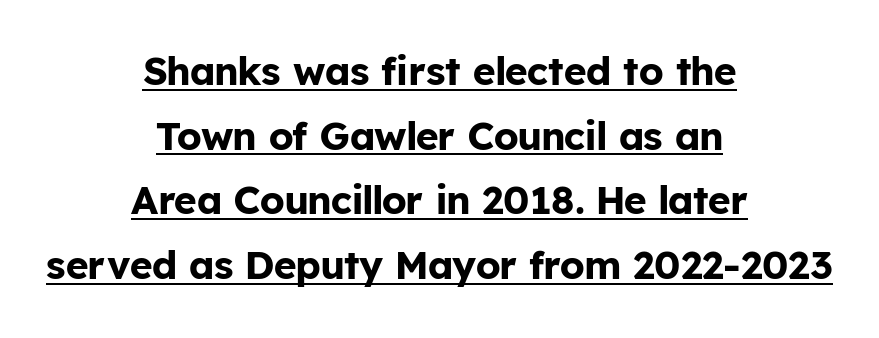
The image shows 39 px bold sans-serif type, upright; set centered, normal line spacing (1.66x), normal letter spacing, underlined; low stroke contrast and a medium x-height.
